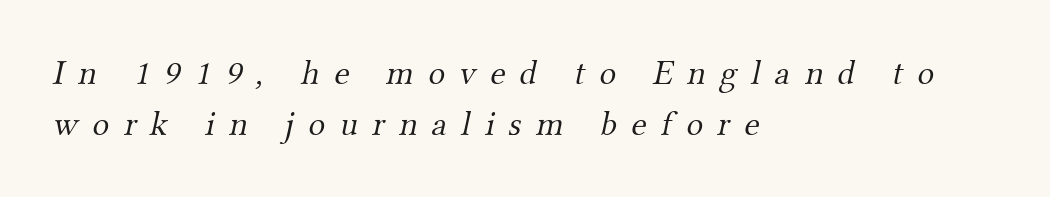
Q: Is the text bold? A: No.
Q: Is the typeface a serif or a sans-serif typeface? A: Serif.
Q: Is the text underlined? A: No.
Q: How is the paragraph aligned? A: Left-aligned.
Q: Is the spacing between letters normal or unusually wide? A: Unusually wide.
Q: Is the spacing between lines tight, normal or loose? A: Normal.
Q: Width (condensed, normal, or wide)? A: Normal.
Q: Stroke contrast? A: Medium.
Q: x-height? A: Small.
Q: Monospaced? A: No.
